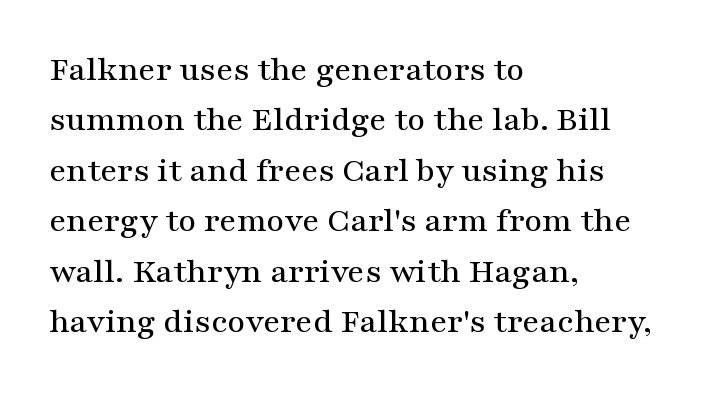
Serifs: yes, visible at the terminals of the letterforms. Left-aligned paragraph, ragged on the right. This rendering leaves character spacing at its baseline value. The designer left line spacing at the default. Notice how the stems are strictly vertical — no italics here. Anything drawn beneath the words? Only blank space.
